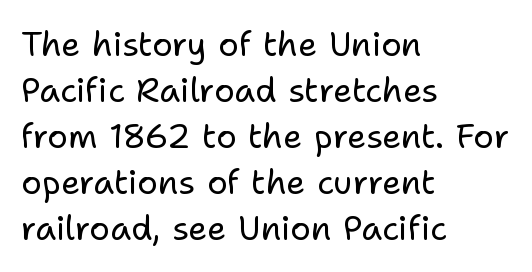
{"serif": "no", "italic": "no", "bold": "no", "weight": "regular", "width": "normal", "stroke_contrast": "low", "x_height": "medium", "monospaced": "no", "underline": "no", "align": "left", "line_spacing": "normal", "line_spacing_ratio": 1.35, "letter_spacing": "normal", "letter_spacing_em": 0.0, "glyph_px": 34}
